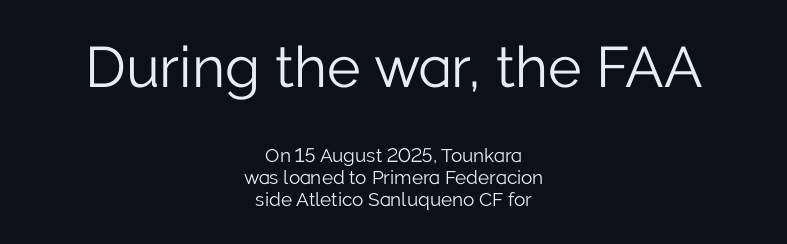
The image shows 57 px light sans-serif type, upright; set centered, tight line spacing (1.15x), normal letter spacing, not underlined; the first (top) block is 3.0x larger; low stroke contrast and a medium x-height.
